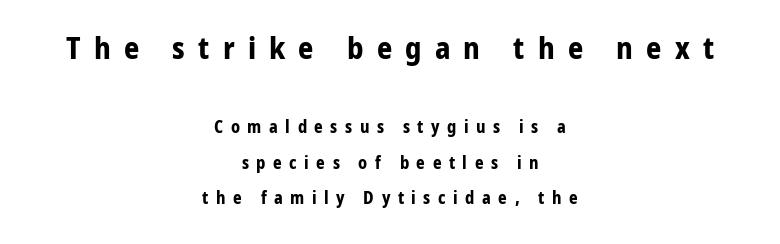
The image shows 30 px bold sans-serif type, upright; set centered, loose line spacing (2.08x), unusually wide letter spacing (+0.44 em), not underlined; the first (top) block is 1.76x larger; low stroke contrast and a medium x-height.
